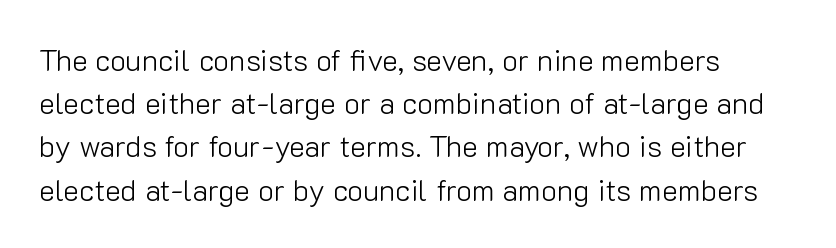
The space beneath each line is pristine and unruled. The lines in this sample share a left origin and differ only in where they stop. The letters stand upright; this is a roman face. Is there much room between lines? A standard amount, neither cramped nor airy. Observe the ordinary spacing: letters are neighbours, not strangers. These lines are composed in type without serifs.
